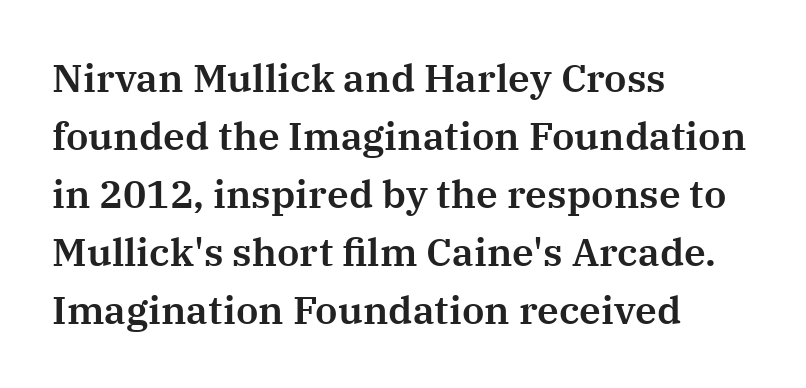
The image shows 39 px serif type, upright; set left-aligned, normal line spacing (1.49x), normal letter spacing, not underlined; medium stroke contrast and a medium x-height.
